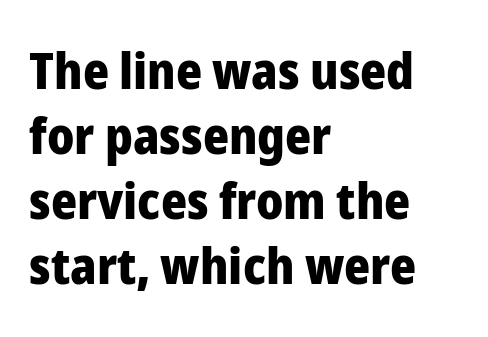
{"serif": "no", "italic": "no", "bold": "yes", "weight": "heavy", "width": "normal", "stroke_contrast": "low", "x_height": "medium", "monospaced": "no", "underline": "no", "align": "left", "line_spacing": "normal", "line_spacing_ratio": 1.3, "letter_spacing": "normal", "letter_spacing_em": 0.0, "glyph_px": 50}
